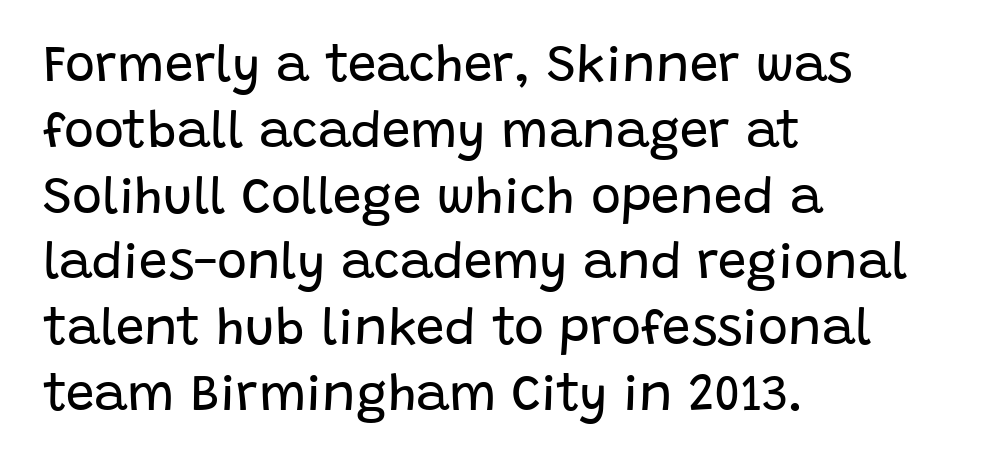
The image shows 51 px regular-weight sans-serif type, upright; set left-aligned, normal line spacing (1.29x), normal letter spacing, not underlined; low stroke contrast and a large x-height.
